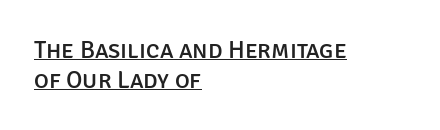
Q: Is the text italic (slanted)? A: No, it is upright.
Q: Is the text underlined? A: Yes.
Q: How is the paragraph aligned? A: Left-aligned.
Q: Is the spacing between letters normal or unusually wide? A: Normal.
